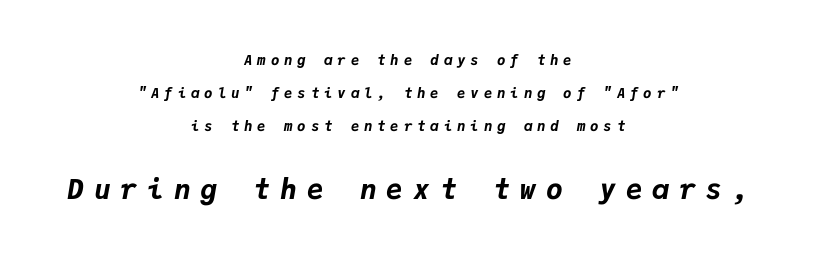
Q: Is the text bold? A: Yes.
Q: Is the text italic (slanted)? A: Yes, it leans right by about 9 degrees.
Q: Is the text underlined? A: No.
Q: How is the paragraph aligned? A: Centered.
Q: Is the spacing between letters normal or unusually wide? A: Unusually wide.
Q: Is the spacing between lines tight, normal or loose? A: Loose.
Q: Which block of text is set in a larger size, the first (top) or the second (bottom)? A: The second (bottom) one.
Q: Width (condensed, normal, or wide)? A: Normal.
Q: Stroke contrast? A: Low.
Q: x-height? A: Medium.
Q: Monospaced? A: Yes.
